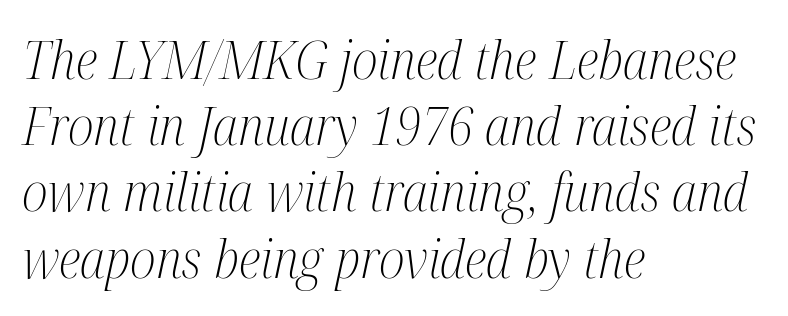
{"serif": "yes", "italic": "yes", "lean": "right", "slant_degrees": 12, "bold": "no", "weight": "light", "width": "condensed", "stroke_contrast": "medium", "x_height": "medium", "monospaced": "no", "underline": "no", "align": "left", "line_spacing": "normal", "line_spacing_ratio": 1.25, "letter_spacing": "normal", "letter_spacing_em": 0.0, "glyph_px": 53}
